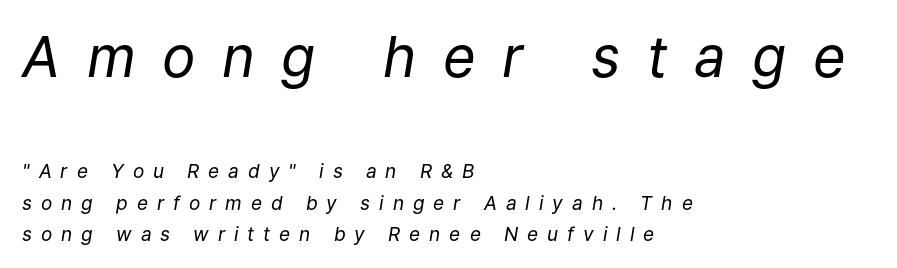
Q: Is the text bold? A: No.
Q: Is the text italic (slanted)? A: Yes, it leans right by about 9 degrees.
Q: Is the text underlined? A: No.
Q: How is the paragraph aligned? A: Left-aligned.
Q: Is the spacing between letters normal or unusually wide? A: Unusually wide.
Q: Is the spacing between lines tight, normal or loose? A: Normal.
Q: Which block of text is set in a larger size, the first (top) or the second (bottom)? A: The first (top) one.
Q: Width (condensed, normal, or wide)? A: Normal.
Q: Stroke contrast? A: Low.
Q: x-height? A: Medium.
Q: Monospaced? A: No.
